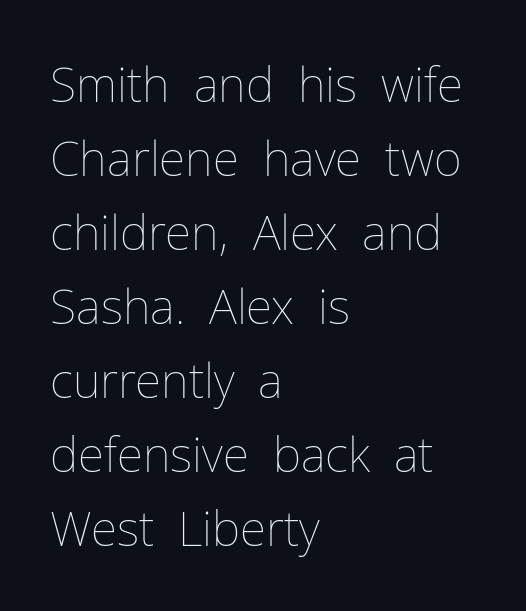
The image shows 48 px thin type, upright; set left-aligned, normal line spacing (1.54x), normal letter spacing, not underlined; low stroke contrast and a medium x-height.
